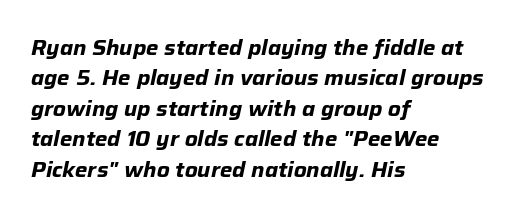
{"italic": "yes", "lean": "right", "slant_degrees": 12, "bold": "yes", "underline": "no", "align": "left", "line_spacing": "normal", "line_spacing_ratio": 1.45, "letter_spacing": "normal", "letter_spacing_em": 0.0, "glyph_px": 21}
